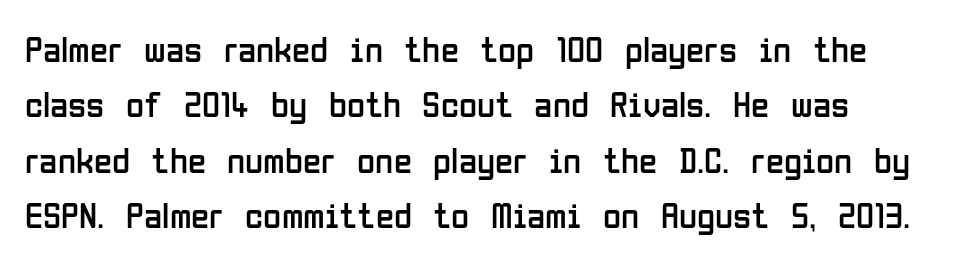
{"serif": "no", "italic": "no", "bold": "no", "weight": "regular", "width": "condensed", "stroke_contrast": "low", "x_height": "medium", "monospaced": "no", "underline": "no", "line_spacing": "normal", "line_spacing_ratio": 1.5, "letter_spacing": "normal", "letter_spacing_em": 0.0, "glyph_px": 37}
